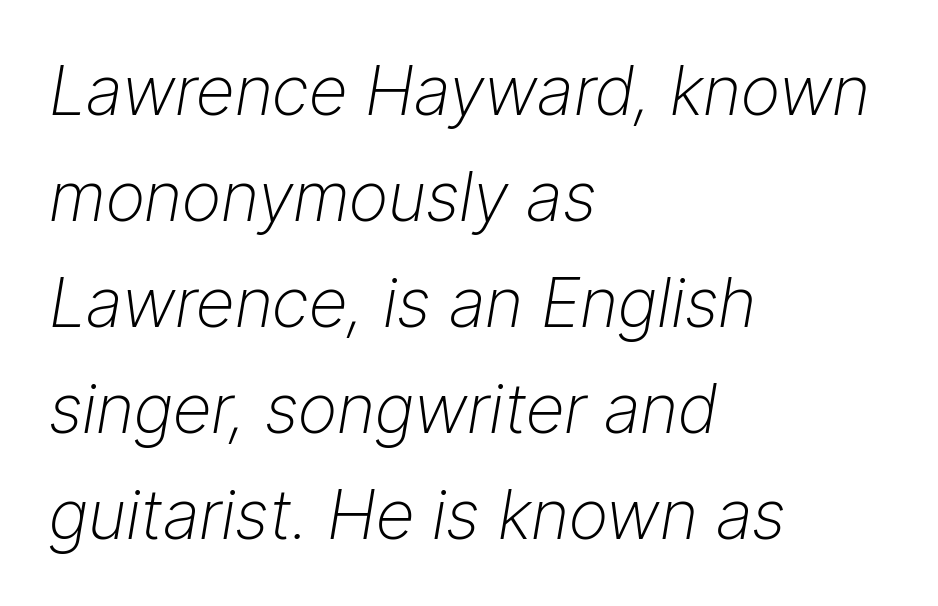
What stands out about the letter spacing? Nothing — it is the standard amount. This block has exactly the height ordinary leading produces. Note the varied advance widths — an 'i' is clearly narrower than an 'm'. Italic? Definitely — the glyphs are oblique. Weight: not bold — regular or lighter. Notice how the passage keeps a crisp vertical edge on the left only.
